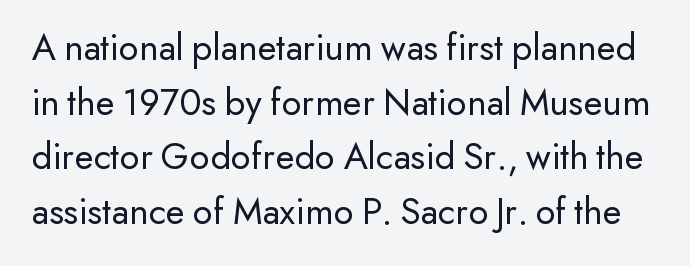
Varying glyph widths throughout — classic text-font behaviour. Just letters on the line, the space beneath them empty. The face used here is a sans, in the tradition of grotesques and geometrics. Weight: in the light-to-regular range.
